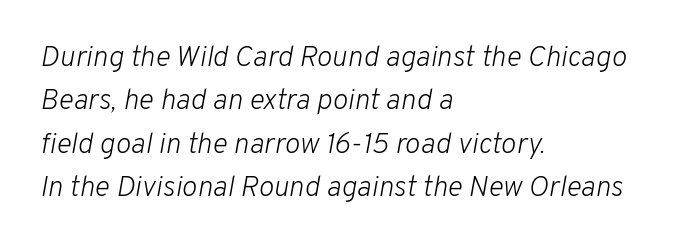
Q: Is the text bold? A: No.
Q: Is the text italic (slanted)? A: Yes, it leans right by about 10 degrees.
Q: Is the text underlined? A: No.
Q: How is the paragraph aligned? A: Left-aligned.
Q: Is the spacing between letters normal or unusually wide? A: Normal.
Q: Is the spacing between lines tight, normal or loose? A: Normal.
Q: Width (condensed, normal, or wide)? A: Normal.
Q: Stroke contrast? A: Low.
Q: x-height? A: Medium.
Q: Monospaced? A: No.
